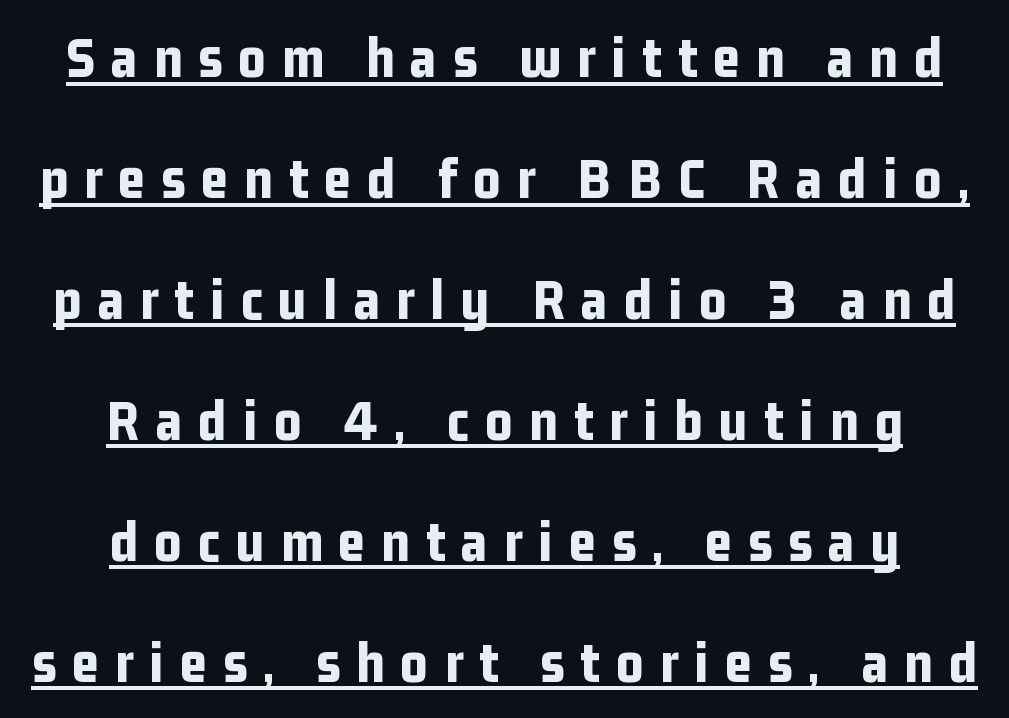
This is the regular roman posture of the typeface. Stroke terminals: plain, sans-serif. How would I describe the line gaps? Wide and relaxed. Students, this is bold: see how much ink each stroke carries.
